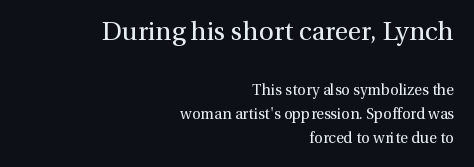
Reading top to bottom, the characters get smaller at the block break. Quick note: underline off. These glyphs show unthickened strokes, regular width or finer. Is there any slant? The stems are plumb. Casual observation: everything's shoved over to the right.
